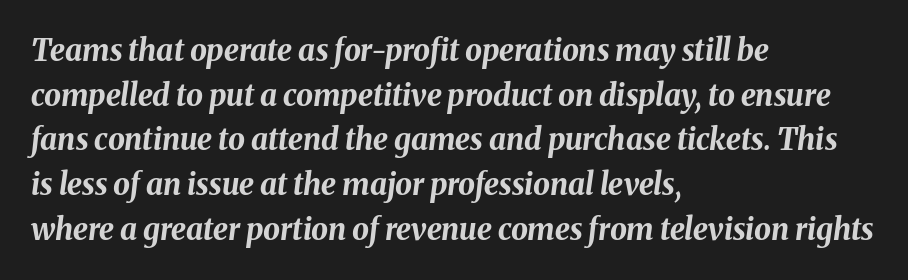
Proportional: the letters do not fall into vertical columns. The leading is moderate, giving the passage an even texture. Slanted lettering throughout. Set as a true bold cut, around the 700 mark. Between one letter and the next there's only the usual sliver of space.
